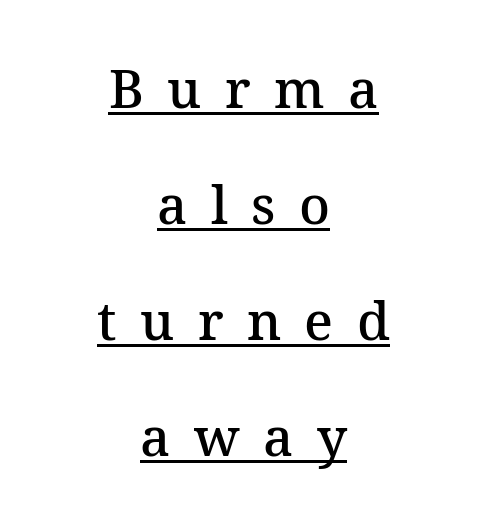
In terms of weight, the rendering is demibold, just under bold. A serif font was chosen for this passage. Each new line begins a long way beneath the previous one. Centered paragraph, ragged on both sides.
